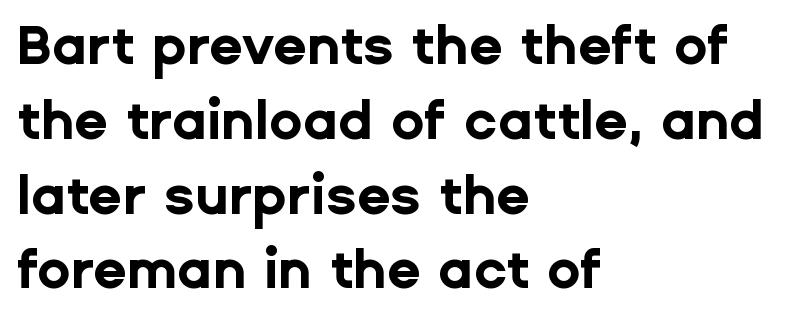
The image shows 55 px bold sans-serif type, upright; set left-aligned, normal line spacing (1.36x), normal letter spacing, not underlined; low stroke contrast and a medium x-height.
